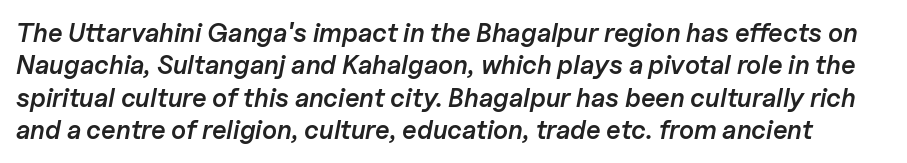
Designer's note — italics engaged. A bare baseline throughout the passage. These lines keep a tight, regular rhythm from letter to letter. Look at the stroke-to-counter ratio: somewhat heavy, a semibold. The line-height multiplier appears to be the usual default.
